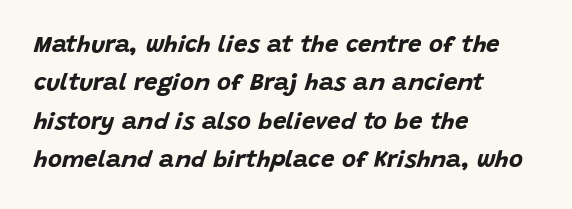
{"italic": "yes", "lean": "right", "slant_degrees": 15, "bold": "yes", "underline": "no", "align": "left", "line_spacing": "normal", "line_spacing_ratio": 1.6, "letter_spacing": "normal", "letter_spacing_em": 0.0, "glyph_px": 24}
